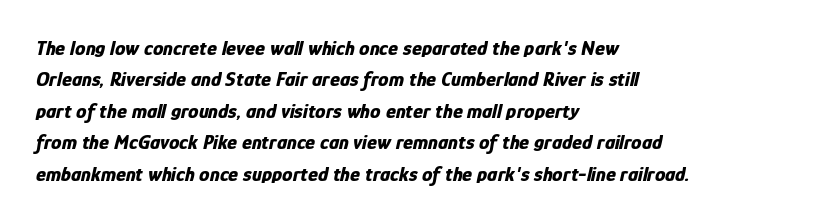
Tall strokes in this sample are angled rather than plumb. The block of text has a typical density, with ordinary space between rows. Honestly, the letter spacing is just normal — you wouldn't notice it. The text block is weighted toward the left margin, trailing off unevenly rightward.
